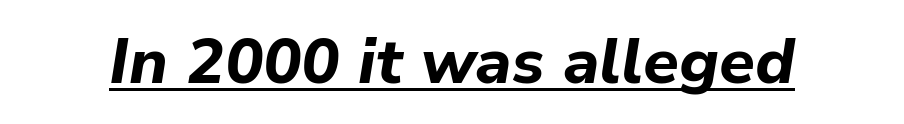
The image shows 64 px bold type, italic (leaning right); set normal letter spacing, underlined; low stroke contrast and a medium x-height.
